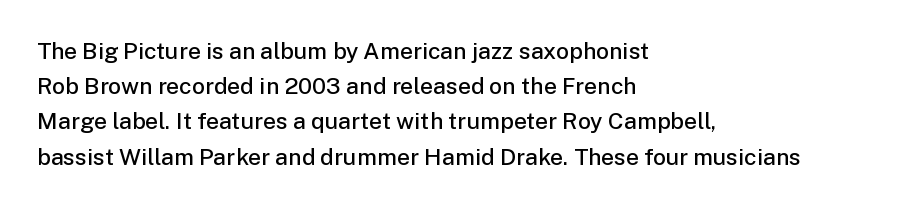
{"italic": "no", "bold": "semi", "underline": "no", "align": "left", "line_spacing": "normal", "line_spacing_ratio": 1.53, "letter_spacing": "normal", "letter_spacing_em": 0.0, "glyph_px": 23}
